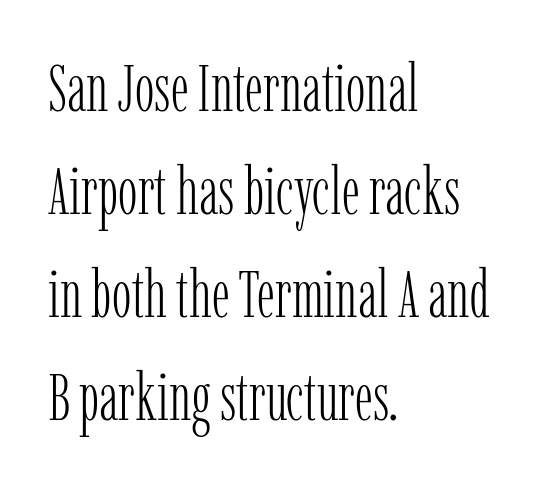
{"serif": "yes", "italic": "no", "bold": "no", "weight": "light", "width": "condensed", "stroke_contrast": "low", "x_height": "medium", "monospaced": "no", "underline": "no", "align": "left", "line_spacing": "normal", "line_spacing_ratio": 1.56, "letter_spacing": "normal", "letter_spacing_em": 0.0, "glyph_px": 66}
